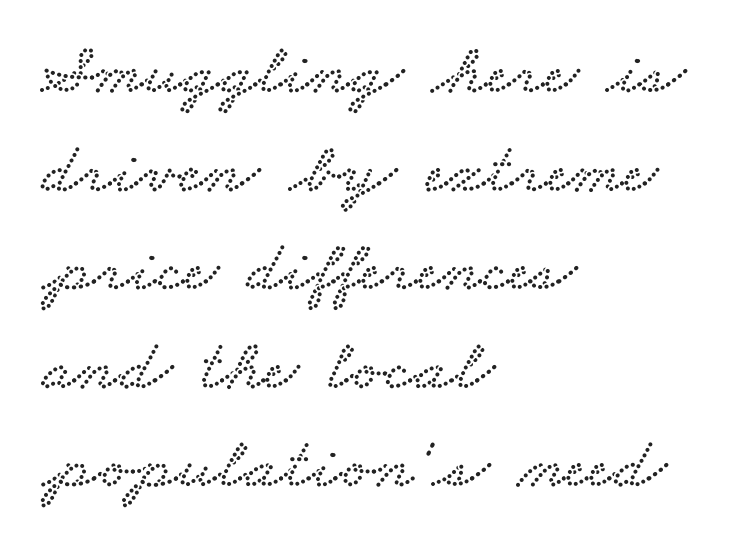
Q: Is the typeface a serif or a sans-serif typeface? A: Serif.
Q: Is the text underlined? A: No.
Q: How is the paragraph aligned? A: Left-aligned.
Q: Is the spacing between letters normal or unusually wide? A: Normal.
Q: Is the spacing between lines tight, normal or loose? A: Normal.
Q: Width (condensed, normal, or wide)? A: Wide.
Q: Stroke contrast? A: Low.
Q: x-height? A: Small.
Q: Monospaced? A: No.
